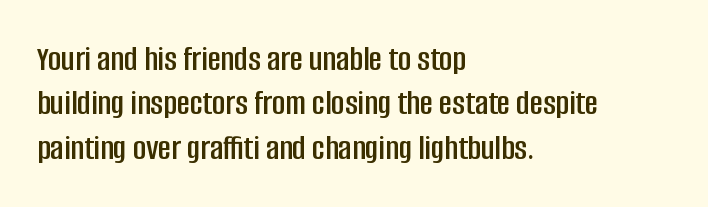
Q: Is the text italic (slanted)? A: No, it is upright.
Q: Is the typeface a serif or a sans-serif typeface? A: Sans-serif.
Q: Is the text underlined? A: No.
Q: How is the paragraph aligned? A: Left-aligned.
Q: Is the spacing between letters normal or unusually wide? A: Normal.
Q: Width (condensed, normal, or wide)? A: Condensed.
Q: Stroke contrast? A: Low.
Q: x-height? A: Large.
Q: Monospaced? A: No.
